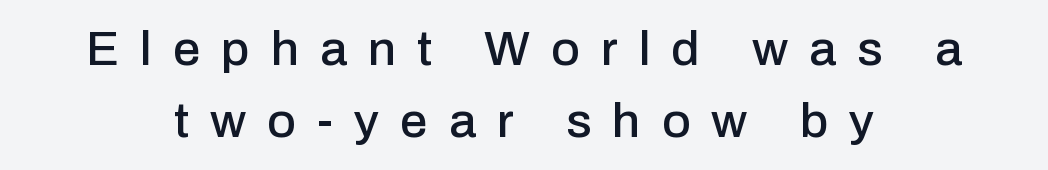
The image shows 49 px sans-serif type, upright; set centered, normal line spacing (1.47x), unusually wide letter spacing (+0.43 em), not underlined; low stroke contrast and a medium x-height.
